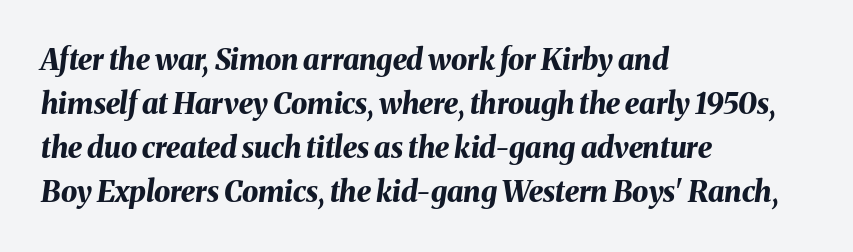
Leftover space on each line is placed entirely after the last word. This sample uses plain, unmodified letter spacing. On the weight axis this lands at bold, roughly 700. Do the characters align in a grid? No, the font is proportional. Descender tails drop into unmarked territory.
